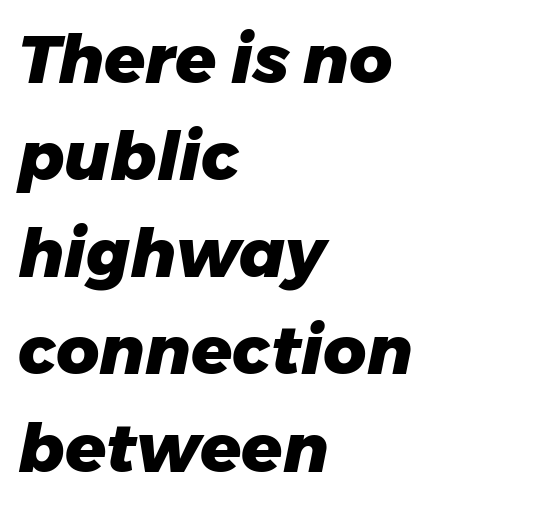
The image shows 67 px heavy type, italic (leaning right); set left-aligned, normal line spacing (1.45x), normal letter spacing, not underlined; low stroke contrast and a medium x-height.
